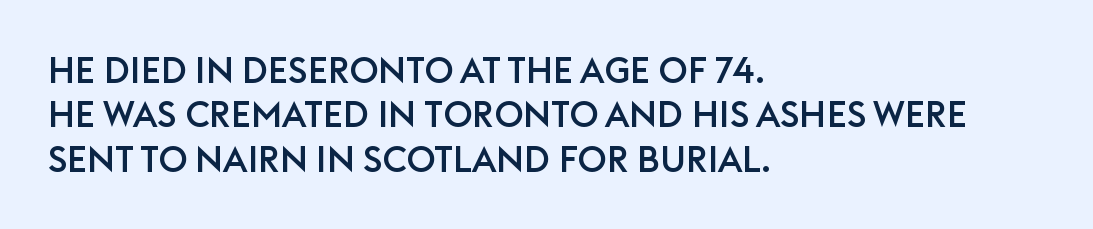
The image shows 36 px sans-serif type, upright; set left-aligned, line spacing 1.23x, normal letter spacing, not underlined; low stroke contrast and a large x-height.
